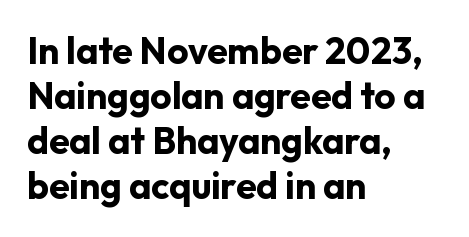
The image shows 37 px bold sans-serif type, upright; set left-aligned, line spacing 1.22x, normal letter spacing, not underlined; low stroke contrast and a medium x-height.
